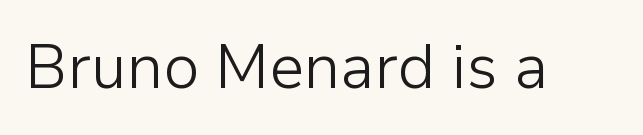
Q: Is the text bold? A: No.
Q: Is the text italic (slanted)? A: No, it is upright.
Q: Is the typeface a serif or a sans-serif typeface? A: Sans-serif.
Q: Is the text underlined? A: No.
Q: Is the spacing between letters normal or unusually wide? A: Normal.
Q: Width (condensed, normal, or wide)? A: Normal.
Q: Stroke contrast? A: Low.
Q: x-height? A: Medium.
Q: Monospaced? A: No.
